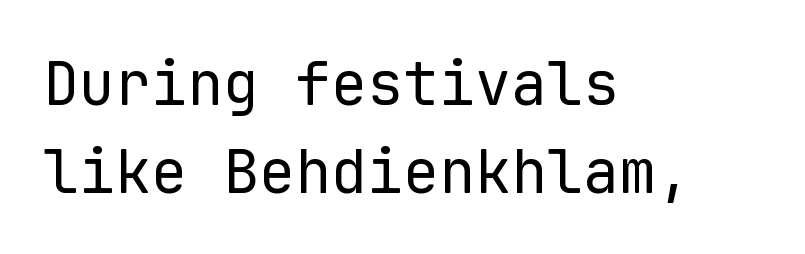
Q: Is the text bold? A: No.
Q: Is the text italic (slanted)? A: No, it is upright.
Q: Is the typeface a serif or a sans-serif typeface? A: Sans-serif.
Q: Is the text underlined? A: No.
Q: How is the paragraph aligned? A: Left-aligned.
Q: Is the spacing between letters normal or unusually wide? A: Normal.
Q: Is the spacing between lines tight, normal or loose? A: Normal.
Q: Width (condensed, normal, or wide)? A: Normal.
Q: Stroke contrast? A: Low.
Q: x-height? A: Medium.
Q: Monospaced? A: Yes.
